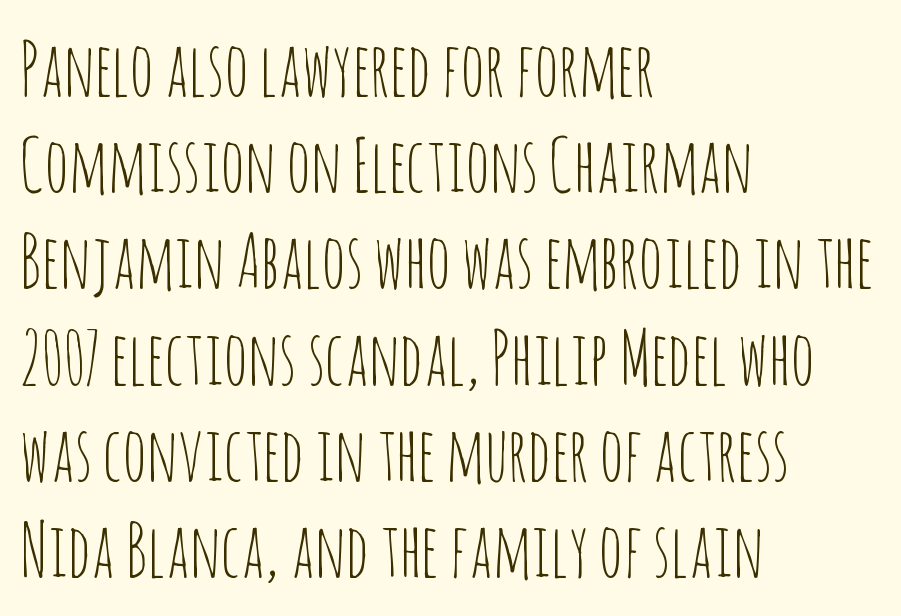
Observe the absence of serifs on each vertical stroke in this sample. The paragraph shown leans on its left margin. Posture: upright roman. Proportional: the letters do not fall into vertical columns. Compared with typical body copy, the letter spacing here is the same.
